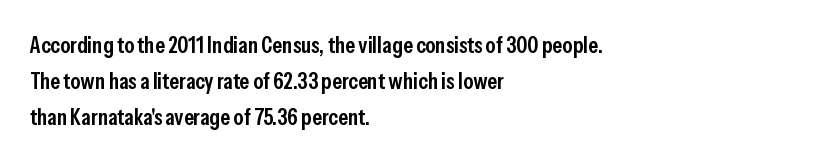
The image shows 23 px text type, upright; set left-aligned, normal line spacing (1.56x), normal letter spacing, not underlined.
